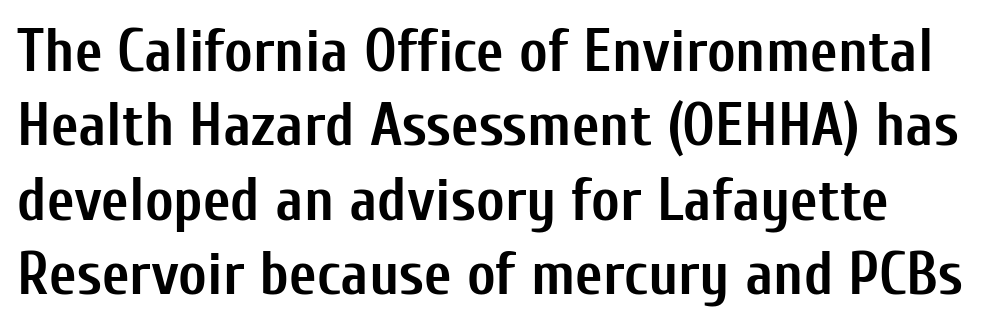
Character widths vary here, with narrow letters taking less room than wide ones. The type sits square on the baseline with zero lean. Caption: standard tracking, unaltered. Letterform terminals end flat and unadorned throughout the passage. Type without underlining. Bold? Absolutely — the strokes are thick and heavy.
